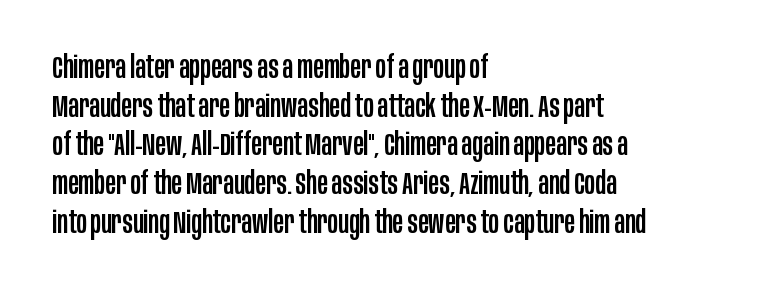
The image shows 32 px condensed sans-serif type, upright; set left-aligned, line spacing 1.21x, normal letter spacing, not underlined; low stroke contrast and a large x-height.
